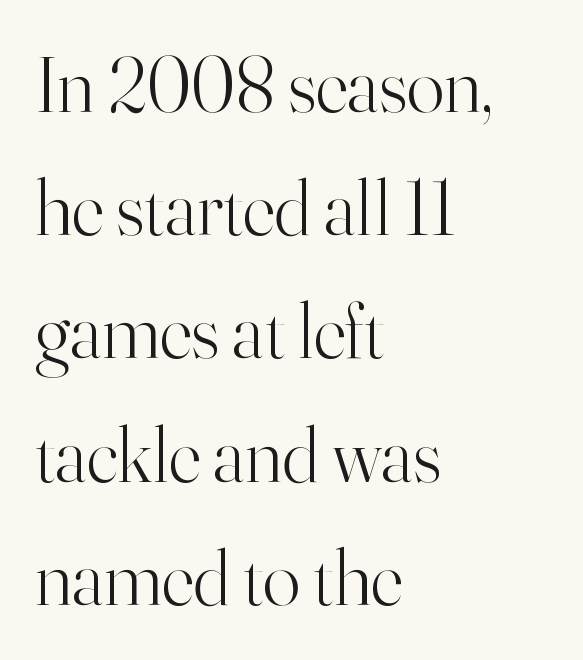
{"serif": "yes", "italic": "no", "bold": "no", "weight": "light", "width": "normal", "stroke_contrast": "high", "x_height": "small", "monospaced": "no", "underline": "no", "align": "left", "line_spacing": "normal", "line_spacing_ratio": 1.58, "letter_spacing": "normal", "letter_spacing_em": 0.0, "glyph_px": 78}
